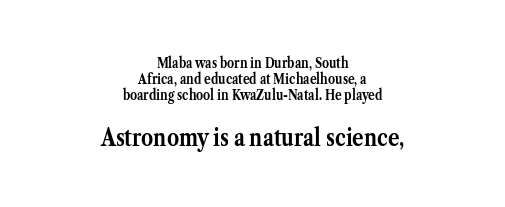
Q: Is the text bold? A: Yes.
Q: Is the text italic (slanted)? A: No, it is upright.
Q: Is the text underlined? A: No.
Q: How is the paragraph aligned? A: Centered.
Q: Is the spacing between letters normal or unusually wide? A: Normal.
Q: Which block of text is set in a larger size, the first (top) or the second (bottom)? A: The second (bottom) one.
